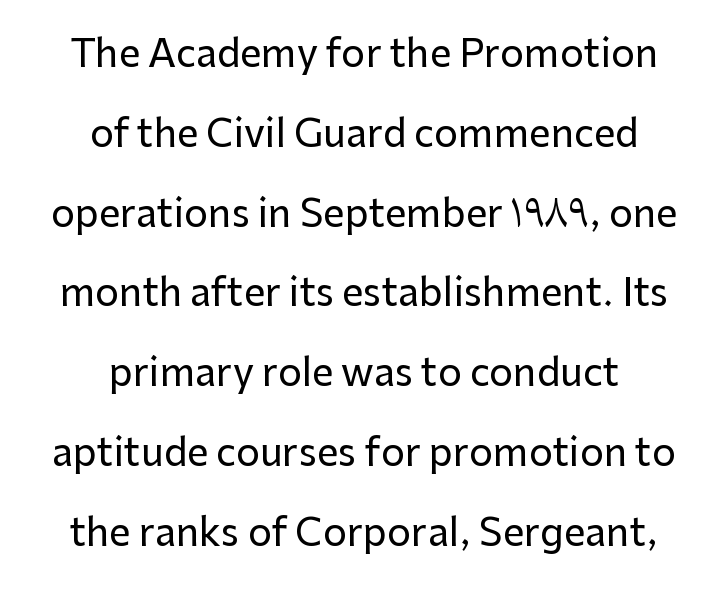
{"serif": "no", "italic": "no", "width": "normal", "stroke_contrast": "low", "x_height": "medium", "monospaced": "no", "underline": "no", "align": "center", "line_spacing": "loose", "line_spacing_ratio": 2.1, "letter_spacing": "normal", "letter_spacing_em": 0.0, "glyph_px": 38}
